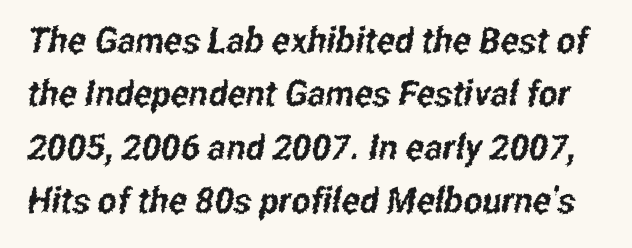
{"serif": "no", "width": "condensed", "stroke_contrast": "low", "x_height": "medium", "monospaced": "no", "underline": "no", "line_spacing": "normal", "line_spacing_ratio": 1.48, "letter_spacing": "normal", "letter_spacing_em": 0.0, "glyph_px": 36}
